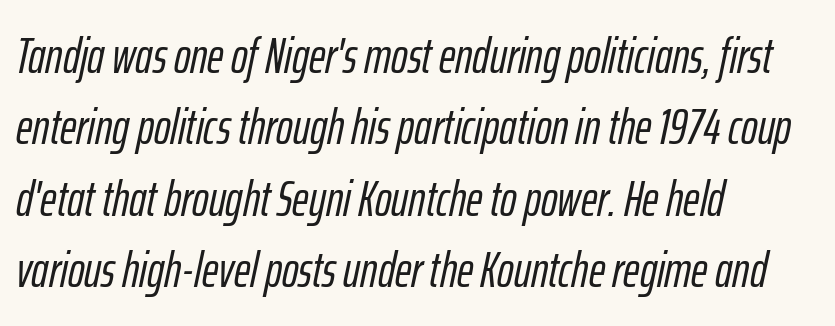
{"italic": "yes", "lean": "right", "slant_degrees": 12, "width": "condensed", "stroke_contrast": "low", "x_height": "medium", "monospaced": "no", "underline": "no", "align": "left", "line_spacing": "normal", "line_spacing_ratio": 1.43, "letter_spacing": "normal", "letter_spacing_em": 0.0, "glyph_px": 50}
